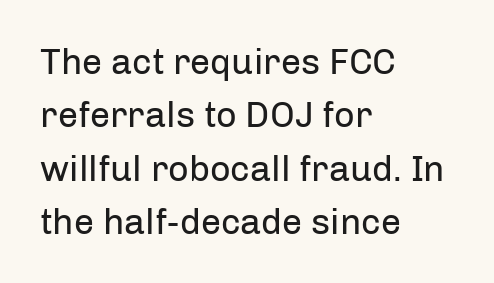
Q: Is the text bold? A: No.
Q: Is the text italic (slanted)? A: No, it is upright.
Q: Is the typeface a serif or a sans-serif typeface? A: Sans-serif.
Q: Is the text underlined? A: No.
Q: How is the paragraph aligned? A: Left-aligned.
Q: Is the spacing between letters normal or unusually wide? A: Normal.
Q: Is the spacing between lines tight, normal or loose? A: Normal.
Q: Width (condensed, normal, or wide)? A: Normal.
Q: Stroke contrast? A: Low.
Q: x-height? A: Medium.
Q: Monospaced? A: No.
